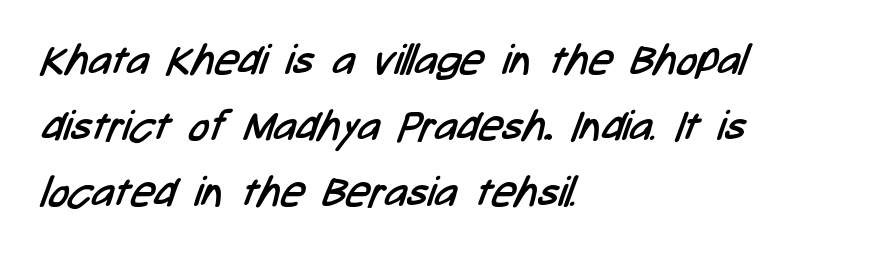
{"serif": "no", "bold": "no", "weight": "regular", "width": "condensed", "stroke_contrast": "low", "x_height": "medium", "monospaced": "no", "underline": "no", "align": "left", "line_spacing": "normal", "line_spacing_ratio": 1.57, "letter_spacing": "normal", "letter_spacing_em": 0.0, "glyph_px": 42}
